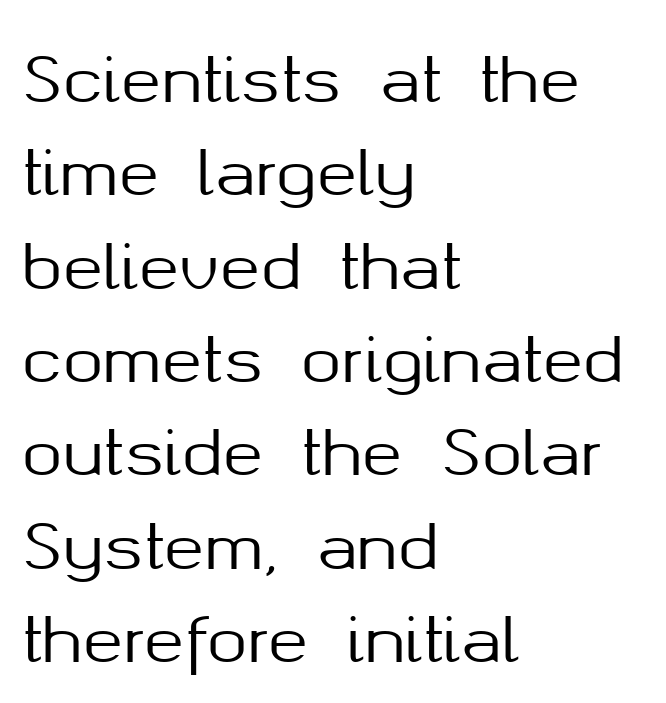
Bare-footed words on every line. This sample keeps an unexceptional amount of space between lines. These lines are composed in type without serifs. This sample has the flowing, uneven cadence of proportional lettering. Notice how the stems are strictly vertical — no italics here. Short and long lines alike share a common starting point at left.
